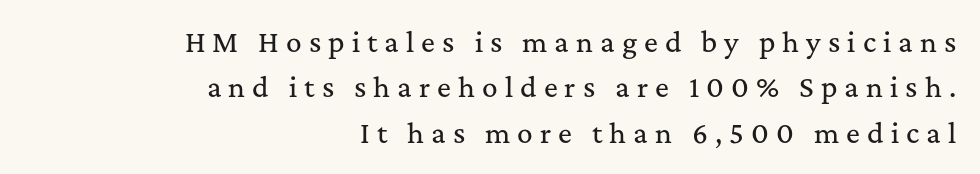
In CSS terms this would be text-align: right. The tracking reads as deliberately expanded to a designer's eye. Does the lettering tilt? It doesn't — this is upright. The specimen omits any rule beneath the text block's lines.
